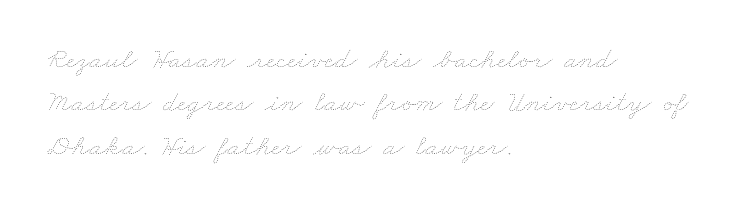
The image shows 30 px thin, wide type; set left-aligned, normal line spacing (1.45x), normal letter spacing, not underlined; low stroke contrast and a small x-height.
